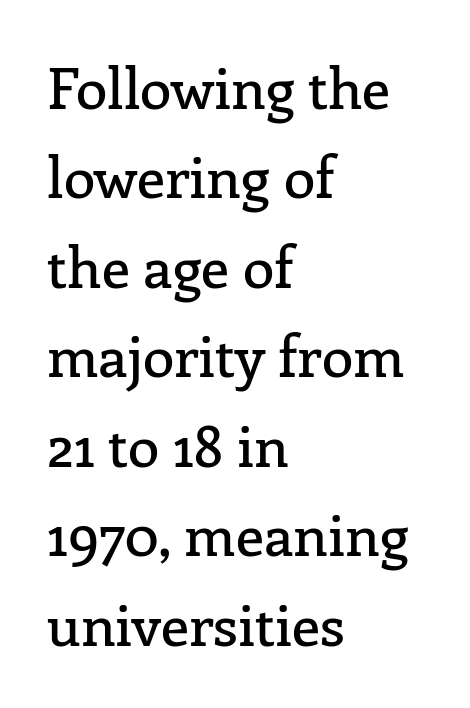
Here the designer chose a conventional face with non-uniform glyph widths. Each letter's strokes conclude with small projecting serifs. Each line starts at the same left margin while the right side varies. This is the regular roman posture of the typeface.
